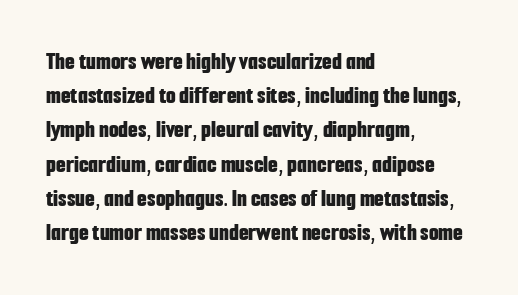
The image shows 25 px bold type, upright; set left-aligned, normal line spacing (1.37x), normal letter spacing, not underlined.
